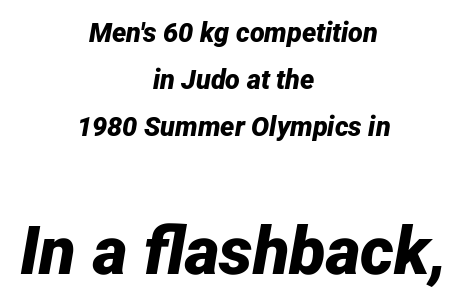
The image shows 67 px bold type, italic (leaning right); set centered, line spacing 1.75x, normal letter spacing, not underlined; the second (bottom) block is 2.48x larger; low stroke contrast and a medium x-height.
